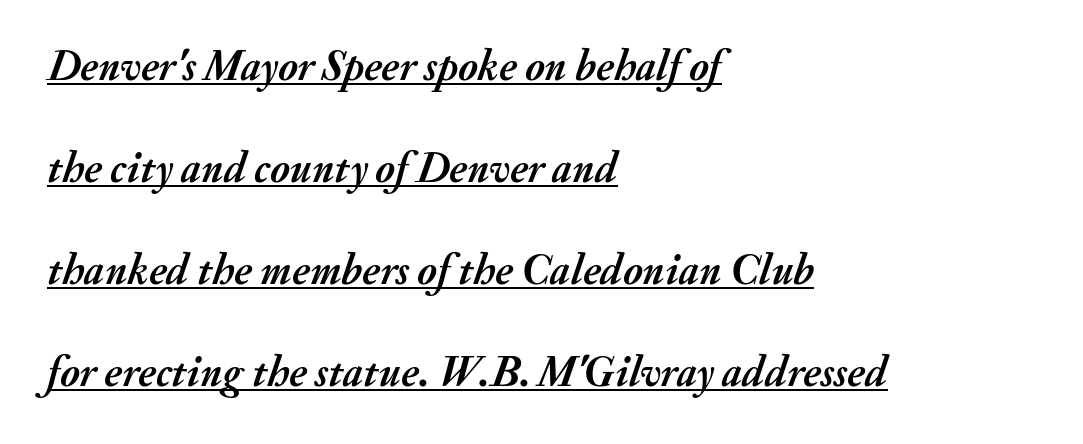
Q: Is the text bold? A: Yes.
Q: Is the text italic (slanted)? A: Yes, it leans right by about 20 degrees.
Q: Is the text underlined? A: Yes.
Q: How is the paragraph aligned? A: Left-aligned.
Q: Is the spacing between letters normal or unusually wide? A: Normal.
Q: Is the spacing between lines tight, normal or loose? A: Loose.
Q: Width (condensed, normal, or wide)? A: Normal.
Q: Stroke contrast? A: Medium.
Q: x-height? A: Small.
Q: Monospaced? A: No.
